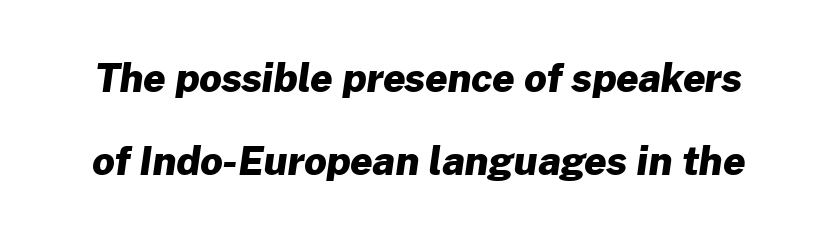
The image shows 39 px heavy sans-serif type; set loose line spacing (2.12x), normal letter spacing, not underlined; low stroke contrast and a medium x-height.
